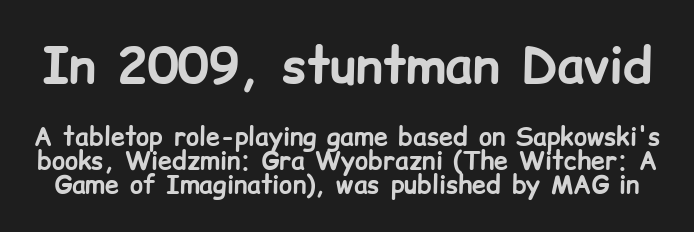
The line-height multiplier appears low, near solid setting. The type sits square on the baseline with zero lean. In terms of letterspacing, this is plain default setting. The characters look thick and weighty, a clear bold. Proportional: the letters do not fall into vertical columns. No word sits above an underline.
